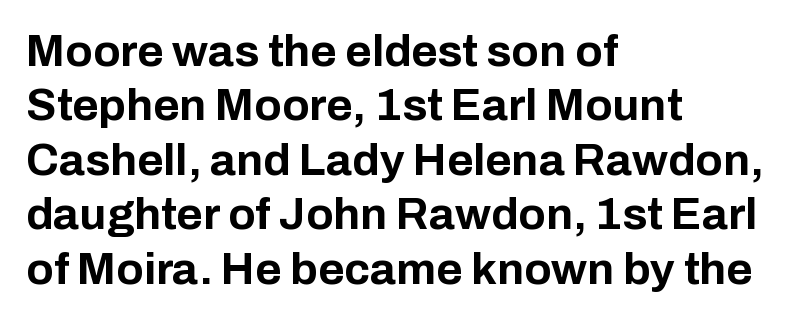
Q: Is the text bold? A: Yes.
Q: Is the text italic (slanted)? A: No, it is upright.
Q: Is the typeface a serif or a sans-serif typeface? A: Sans-serif.
Q: Is the text underlined? A: No.
Q: How is the paragraph aligned? A: Left-aligned.
Q: Is the spacing between letters normal or unusually wide? A: Normal.
Q: Width (condensed, normal, or wide)? A: Normal.
Q: Stroke contrast? A: Low.
Q: x-height? A: Medium.
Q: Monospaced? A: No.
